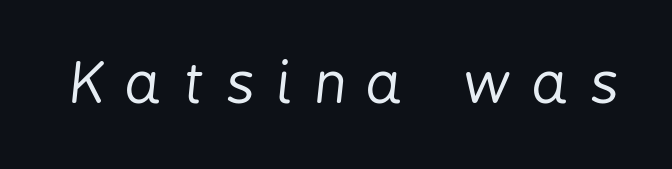
A clean baseline with only descenders dipping below it. Each letter keeps its own natural width here, so spacing adapts to shape. The passage shown leans; its letterforms are oblique. Nothing heavy about these letters — not bold at all.
